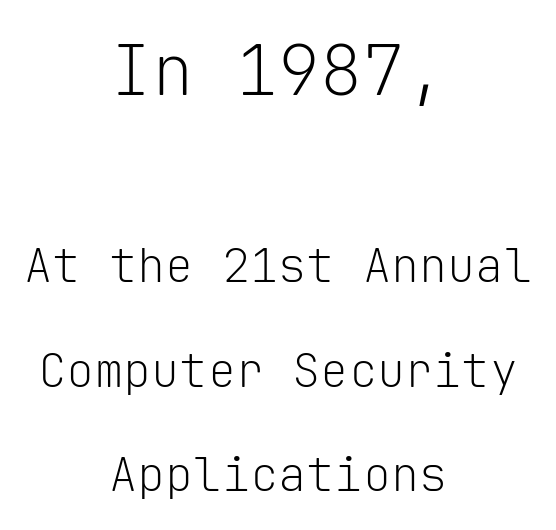
The image shows 70 px light sans-serif type, upright, monospaced; set centered, loose line spacing (2.22x), normal letter spacing, not underlined; the first (top) block is 1.49x larger; low stroke contrast and a medium x-height.
